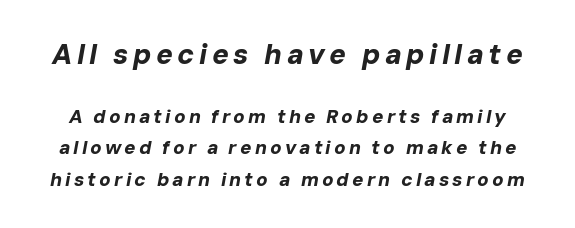
Q: Is the text bold? A: Yes.
Q: Is the text italic (slanted)? A: Yes, it leans right by about 10 degrees.
Q: Is the text underlined? A: No.
Q: Is the spacing between lines tight, normal or loose? A: Normal.
Q: Which block of text is set in a larger size, the first (top) or the second (bottom)? A: The first (top) one.
Q: Width (condensed, normal, or wide)? A: Normal.
Q: Stroke contrast? A: Low.
Q: x-height? A: Medium.
Q: Monospaced? A: No.
